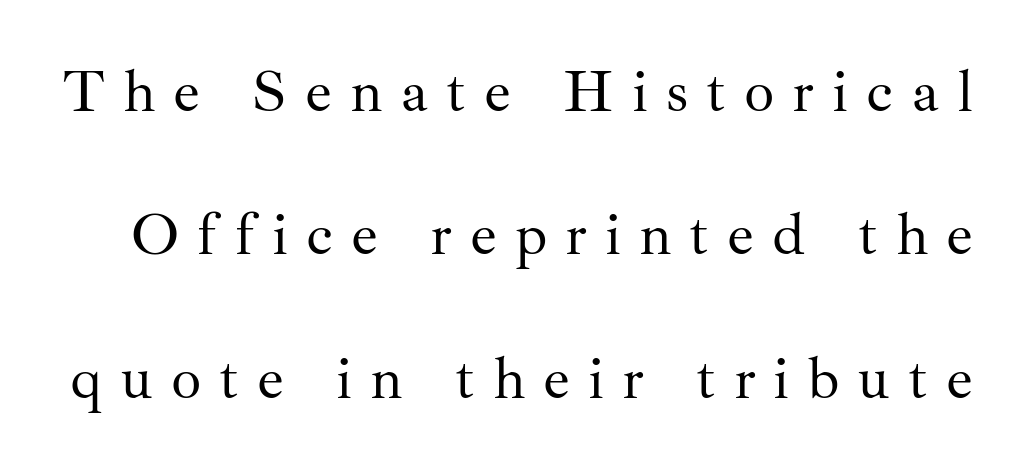
{"serif": "yes", "italic": "no", "bold": "no", "weight": "regular", "width": "normal", "stroke_contrast": "medium", "x_height": "small", "monospaced": "no", "underline": "no", "line_spacing": "loose", "line_spacing_ratio": 2.39, "letter_spacing": "wide", "letter_spacing_em": 0.3, "glyph_px": 60}
